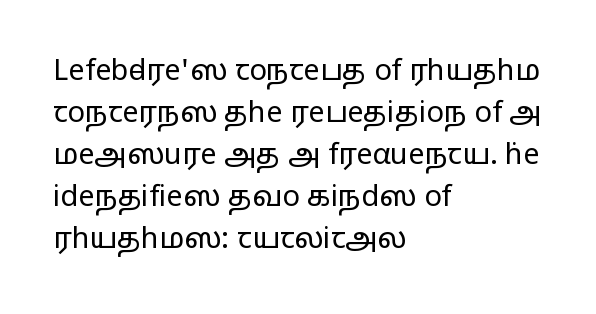
The image shows 29 px regular-weight, wide sans-serif type, upright; set left-aligned, normal line spacing (1.45x), normal letter spacing, not underlined; low stroke contrast and a medium x-height.
